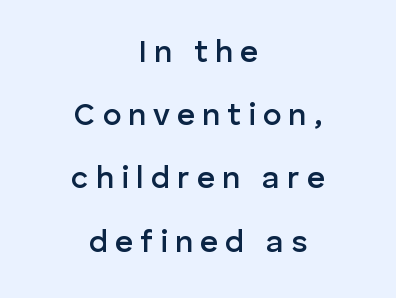
{"serif": "no", "italic": "no", "bold": "semi", "weight": "semibold", "width": "normal", "stroke_contrast": "low", "x_height": "medium", "monospaced": "no", "underline": "no", "align": "center", "line_spacing": "loose", "line_spacing_ratio": 2.04, "letter_spacing": "wide", "letter_spacing_em": 0.23, "glyph_px": 31}
